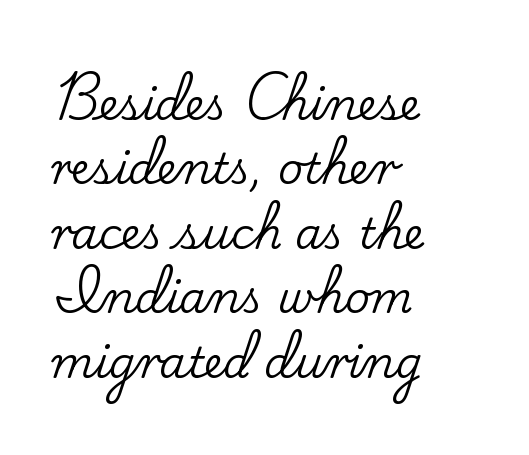
Little horizontal feet cap the strokes, marking this as serif type. The glyphs are unaccompanied by any horizontal stroke below them. Look at the tracking — it's just the regular setting, nothing added. Note the varied advance widths — an 'i' is clearly narrower than an 'm'.
